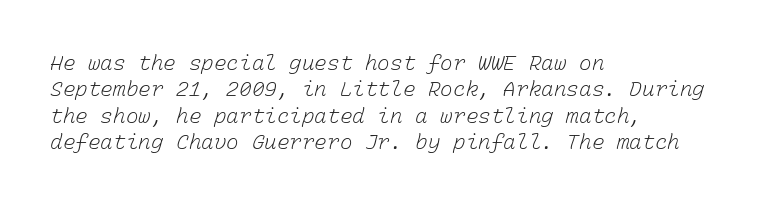
Q: Is the text bold? A: No.
Q: Is the text underlined? A: No.
Q: How is the paragraph aligned? A: Left-aligned.
Q: Is the spacing between letters normal or unusually wide? A: Normal.
Q: Is the spacing between lines tight, normal or loose? A: Normal.
